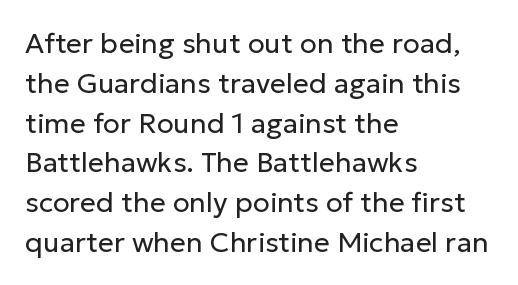
The image shows 28 px regular-weight sans-serif type, upright; set left-aligned, normal line spacing (1.42x), normal letter spacing, not underlined; low stroke contrast and a medium x-height.
